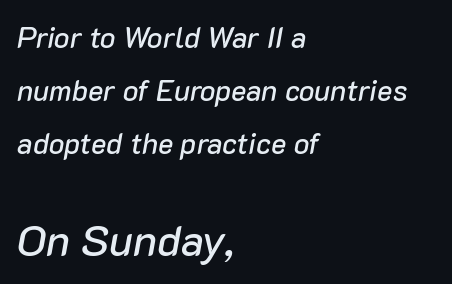
{"italic": "yes", "lean": "right", "slant_degrees": 10, "width": "normal", "stroke_contrast": "low", "x_height": "medium", "monospaced": "no", "underline": "no", "align": "left", "line_spacing_ratio": 1.82, "letter_spacing": "normal", "letter_spacing_em": 0.0, "larger_block": "second", "size_ratio": 1.48, "glyph_px": 43}
